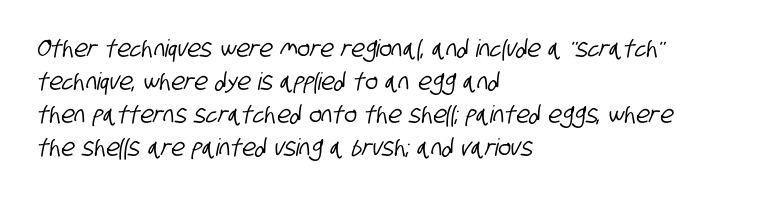
The image shows 24 px text type; set left-aligned, normal line spacing (1.38x), normal letter spacing, not underlined.
